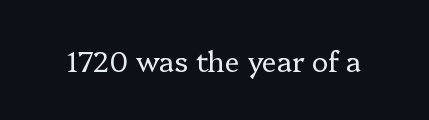
{"serif": "yes", "italic": "no", "bold": "no", "weight": "regular", "width": "normal", "stroke_contrast": "low", "x_height": "medium", "monospaced": "no", "underline": "no", "letter_spacing": "normal", "letter_spacing_em": 0.0, "glyph_px": 28}
